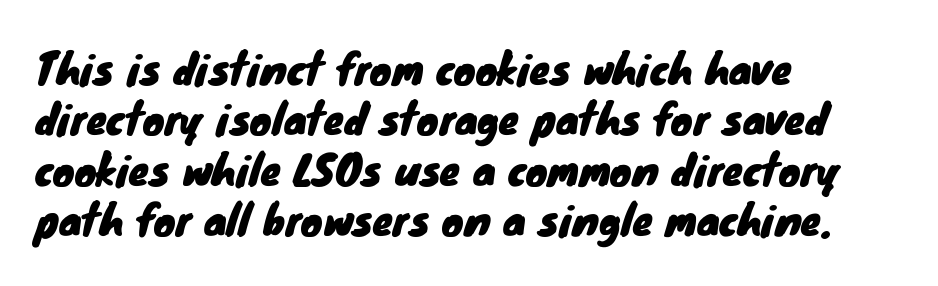
{"serif": "no", "width": "normal", "stroke_contrast": "low", "x_height": "small", "monospaced": "no", "underline": "no", "align": "left", "line_spacing_ratio": 1.23, "letter_spacing": "normal", "letter_spacing_em": 0.0, "glyph_px": 41}
